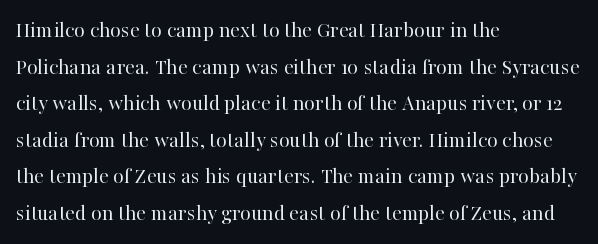
The image shows 23 px text type, upright; set left-aligned, normal line spacing (1.59x), normal letter spacing, not underlined.
